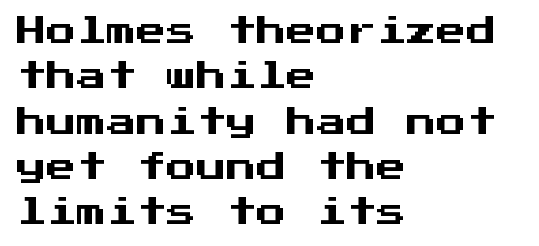
Q: Is the text italic (slanted)? A: No, it is upright.
Q: Is the typeface a serif or a sans-serif typeface? A: Sans-serif.
Q: Is the text underlined? A: No.
Q: How is the paragraph aligned? A: Left-aligned.
Q: Is the spacing between letters normal or unusually wide? A: Normal.
Q: Is the spacing between lines tight, normal or loose? A: Normal.
Q: Width (condensed, normal, or wide)? A: Normal.
Q: Stroke contrast? A: Medium.
Q: x-height? A: Medium.
Q: Monospaced? A: Yes.
